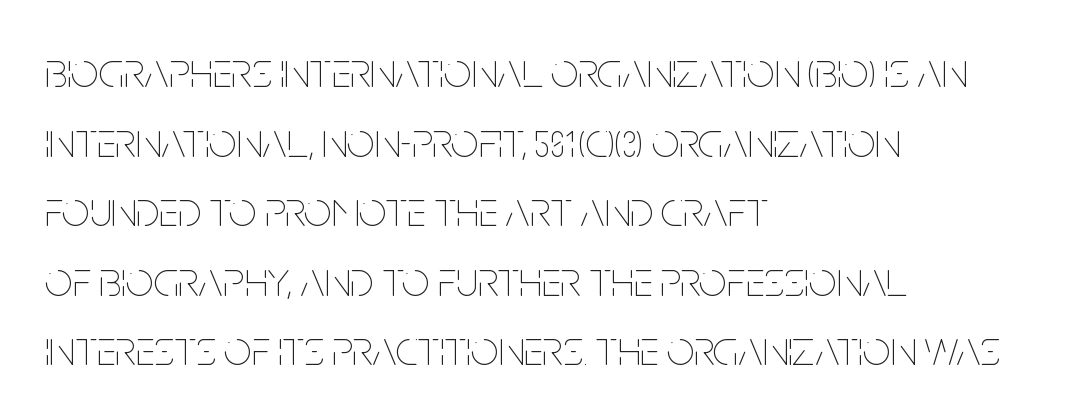
The image shows 49 px thin, condensed type, upright; set left-aligned, normal line spacing (1.42x), normal letter spacing, not underlined; low stroke contrast and a large x-height.
